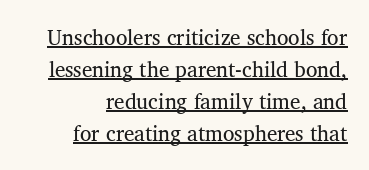
The image shows 21 px text type; set right-aligned, normal line spacing (1.53x), normal letter spacing, underlined.
